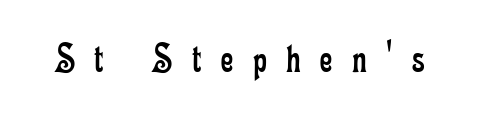
Q: Is the text bold? A: No.
Q: Is the text italic (slanted)? A: No, it is upright.
Q: Is the typeface a serif or a sans-serif typeface? A: Serif.
Q: Is the text underlined? A: No.
Q: Is the spacing between letters normal or unusually wide? A: Unusually wide.
Q: Width (condensed, normal, or wide)? A: Condensed.
Q: Stroke contrast? A: Low.
Q: x-height? A: Small.
Q: Monospaced? A: No.
